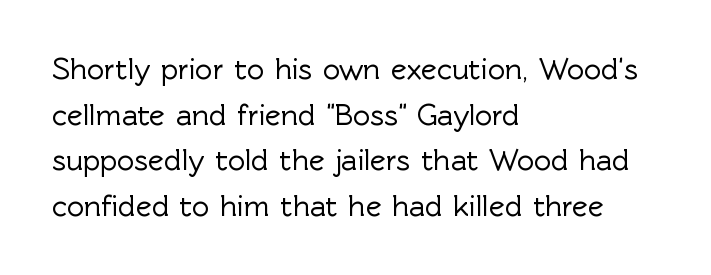
Q: Is the text italic (slanted)? A: No, it is upright.
Q: Is the typeface a serif or a sans-serif typeface? A: Sans-serif.
Q: Is the text underlined? A: No.
Q: How is the paragraph aligned? A: Left-aligned.
Q: Is the spacing between letters normal or unusually wide? A: Normal.
Q: Is the spacing between lines tight, normal or loose? A: Normal.
Q: Width (condensed, normal, or wide)? A: Normal.
Q: x-height? A: Medium.
Q: Monospaced? A: No.
